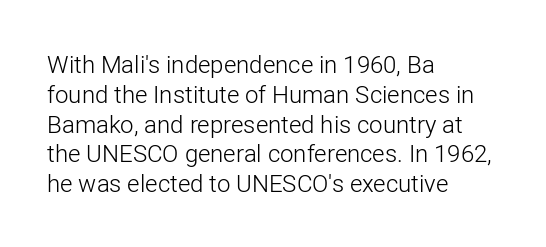
The image shows 24 px text type, upright; set left-aligned, line spacing 1.24x, normal letter spacing, not underlined.
